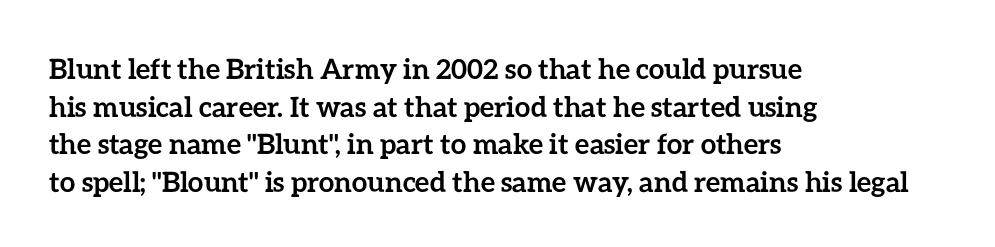
Its strokes are broad and dark, the hallmark of bold type. The designer left line spacing at the default. The horizontal fit of the characters is conventional and even. One-word summary of the alignment: left. Varying glyph widths throughout — classic text-font behaviour.
